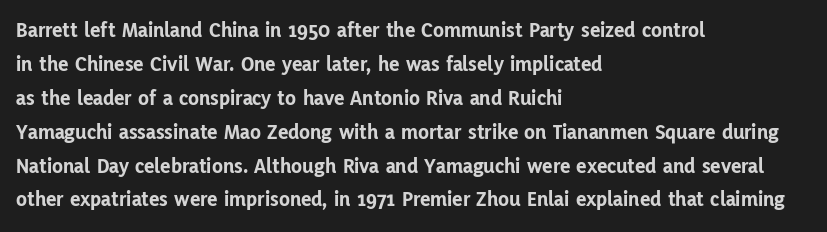
The lettering holds an erect, upright posture throughout. No word sits above an underline. Thick stems and heavy bowls — unmistakably bold. How are the letters spaced? Ordinarily, with no added tracking. Line beginnings align vertically; line endings do not.
